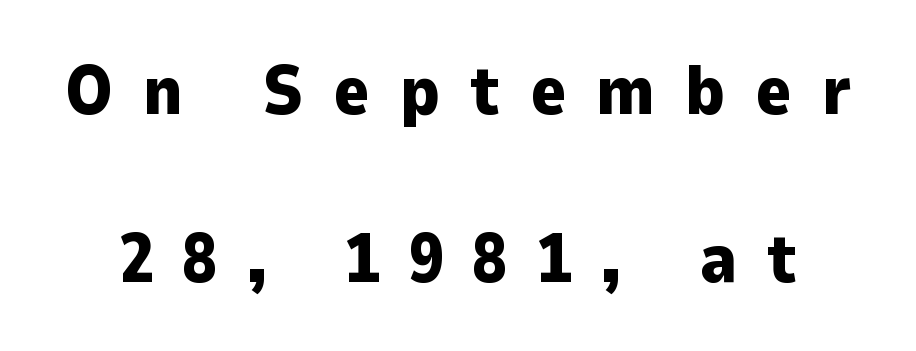
{"serif": "no", "italic": "no", "bold": "yes", "weight": "heavy", "width": "normal", "stroke_contrast": "low", "x_height": "medium", "monospaced": "no", "underline": "no", "line_spacing": "loose", "line_spacing_ratio": 2.43, "letter_spacing": "wide", "letter_spacing_em": 0.43, "glyph_px": 69}
